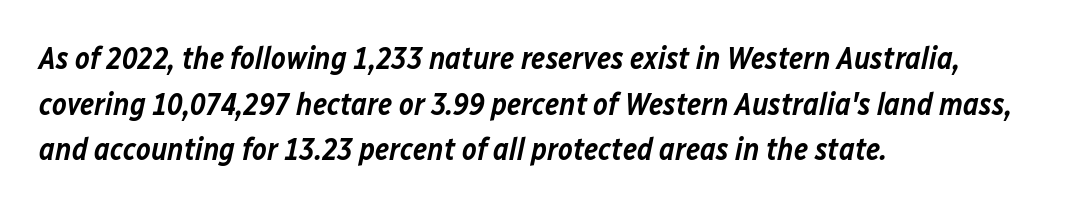
Q: Is the text bold? A: Semi-bold.
Q: Is the text italic (slanted)? A: Yes, it leans right by about 12 degrees.
Q: Is the text underlined? A: No.
Q: How is the paragraph aligned? A: Left-aligned.
Q: Is the spacing between letters normal or unusually wide? A: Normal.
Q: Is the spacing between lines tight, normal or loose? A: Normal.
Q: Width (condensed, normal, or wide)? A: Normal.
Q: Stroke contrast? A: Low.
Q: x-height? A: Medium.
Q: Monospaced? A: No.
